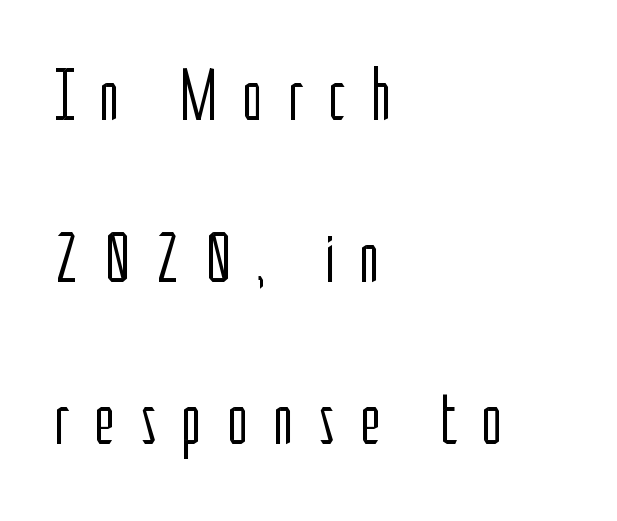
A typesetter would label this face a sans. The passage shown is not underscored anywhere. The face used here is rendered with a markedly widened letterfit. Whoever set this chose breathing room over compactness in the vertical rhythm. These lines are set flush left with a ragged right edge. Every stem runs plumb, perpendicular to the baseline.
